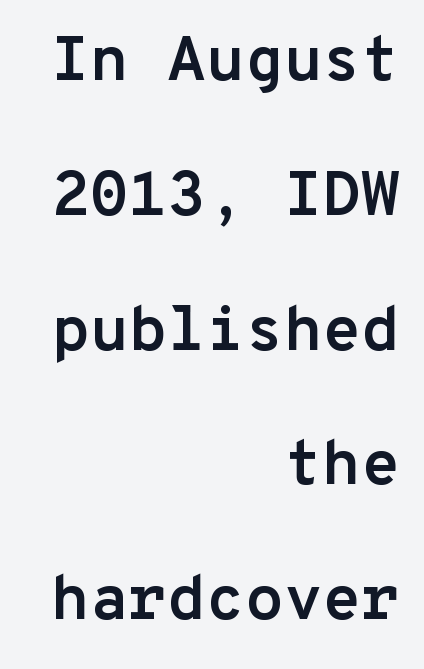
{"serif": "no", "italic": "no", "bold": "yes", "weight": "semibold", "width": "normal", "stroke_contrast": "low", "x_height": "medium", "monospaced": "yes", "underline": "no", "align": "right", "line_spacing": "loose", "line_spacing_ratio": 2.14, "letter_spacing": "normal", "letter_spacing_em": 0.0, "glyph_px": 63}
